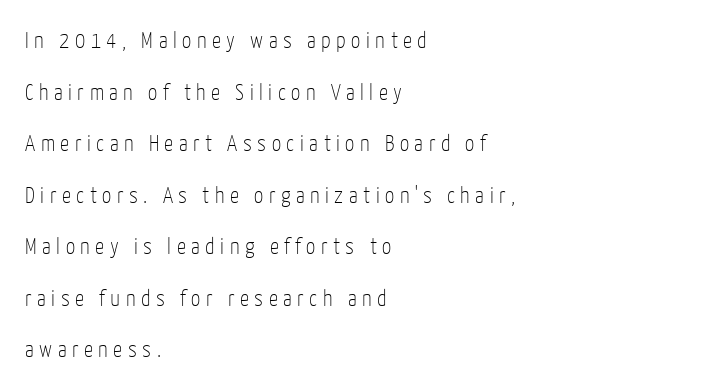
Q: Is the text bold? A: No.
Q: Is the text italic (slanted)? A: No, it is upright.
Q: Is the text underlined? A: No.
Q: How is the paragraph aligned? A: Left-aligned.
Q: Is the spacing between letters normal or unusually wide? A: Unusually wide.
Q: Is the spacing between lines tight, normal or loose? A: Loose.
